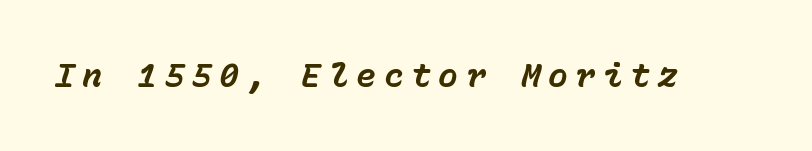
{"italic": "yes", "lean": "right", "slant_degrees": 15, "bold": "yes", "weight": "bold", "width": "normal", "stroke_contrast": "low", "x_height": "medium", "monospaced": "yes", "underline": "no", "letter_spacing": "wide", "letter_spacing_em": 0.23, "glyph_px": 33}
